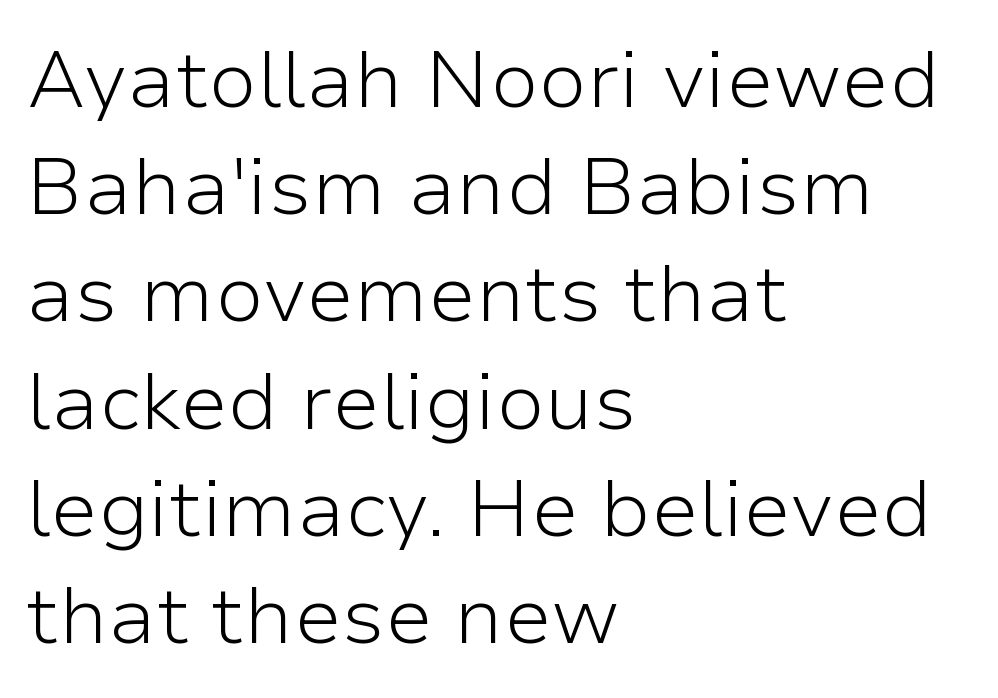
The image shows 80 px light sans-serif type, upright; set left-aligned, normal line spacing (1.34x), normal letter spacing, not underlined; low stroke contrast and a medium x-height.
